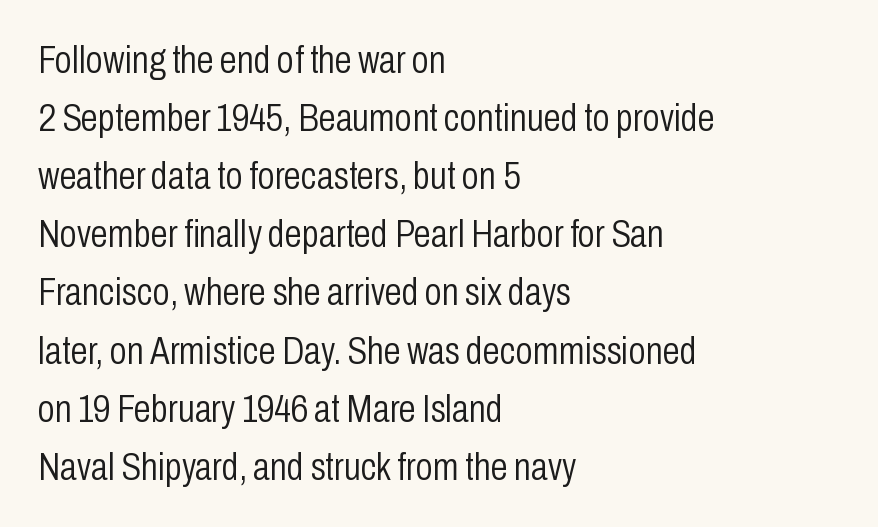
The image shows 39 px light, condensed sans-serif type, upright; set left-aligned, normal line spacing (1.49x), normal letter spacing, not underlined; low stroke contrast and a medium x-height.
